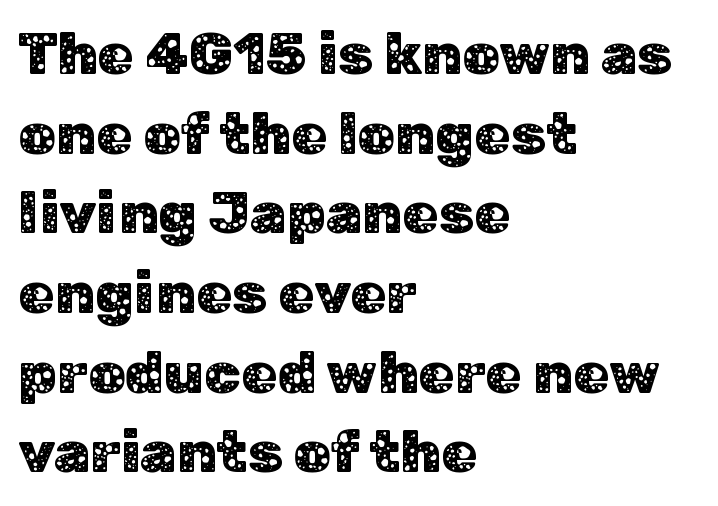
The image shows 59 px sans-serif type, upright; set left-aligned, normal line spacing (1.35x), normal letter spacing, not underlined; low stroke contrast and a medium x-height.
